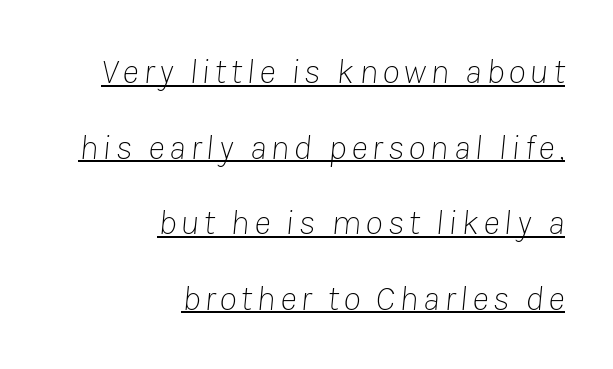
{"italic": "yes", "lean": "right", "slant_degrees": 8, "bold": "no", "weight": "thin", "width": "normal", "stroke_contrast": "low", "x_height": "medium", "monospaced": "no", "underline": "yes", "align": "right", "line_spacing": "loose", "line_spacing_ratio": 2.1, "glyph_px": 36}
